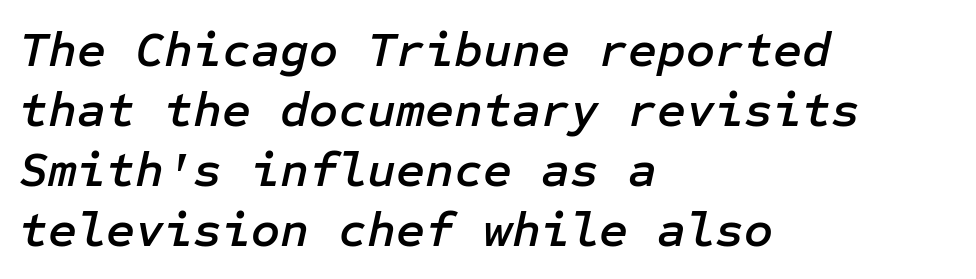
Honestly, there is no underline to notice here at all. You can tell it's italic because the verticals aren't actually vertical. Compared with typical body copy, the letter spacing here is the same. These lines stack with their left ends in a neat column.
